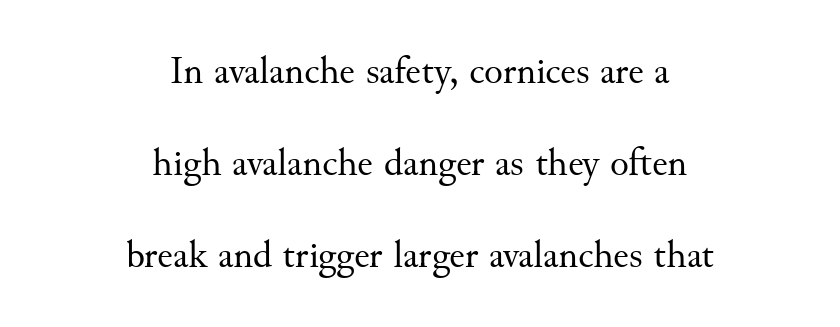
The image shows 39 px regular-weight serif type, upright; set centered, loose line spacing (2.36x), normal letter spacing, not underlined; medium stroke contrast and a small x-height.
